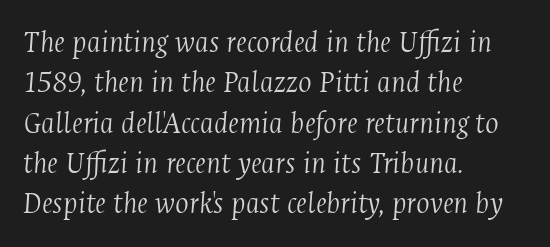
The zone under the glyphs is completely vacant. Stroke thickness stays within the range of a standard reading face or lighter. Font category for this specimen: serif. If you drew a line through each stem, it would be angled. Normally led — the rows are evenly, conventionally spaced. Is this a fixed-width face? No — the glyphs have proportional, varying widths.
